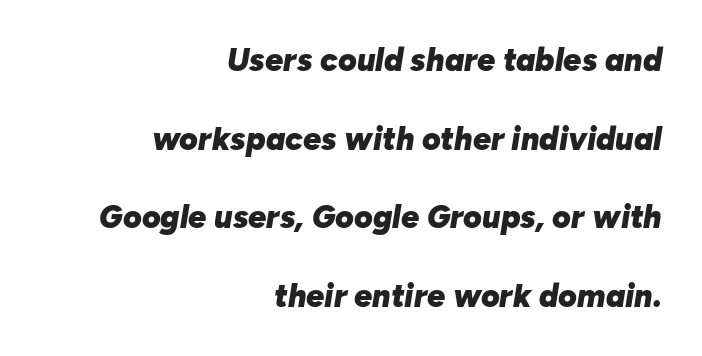
The image shows 32 px heavy type, italic (leaning right); set right-aligned, loose line spacing (2.46x), normal letter spacing, not underlined; low stroke contrast and a medium x-height.
